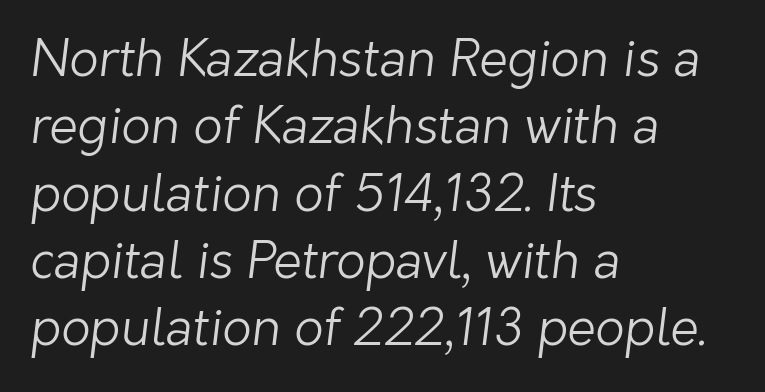
{"serif": "no", "bold": "no", "weight": "light", "width": "normal", "stroke_contrast": "low", "x_height": "medium", "monospaced": "no", "underline": "no", "align": "left", "line_spacing": "normal", "line_spacing_ratio": 1.32, "letter_spacing": "normal", "letter_spacing_em": 0.0, "glyph_px": 51}
